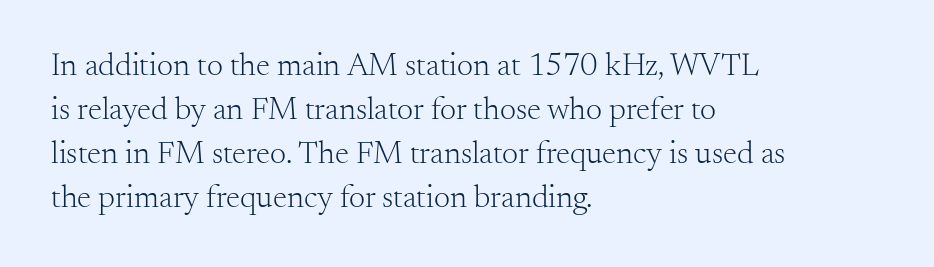
The strokes carry an ordinary text weight at most. Note the varied advance widths — an 'i' is clearly narrower than an 'm'. A typesetter would call this leading conventional body-copy spacing. The lines are quadded left.
